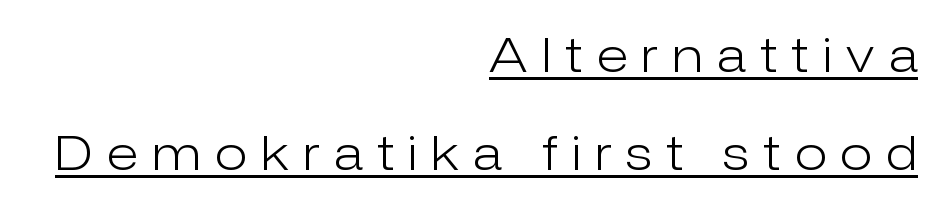
Q: Is the text bold? A: No.
Q: Is the text italic (slanted)? A: No, it is upright.
Q: Is the typeface a serif or a sans-serif typeface? A: Sans-serif.
Q: Is the text underlined? A: Yes.
Q: How is the paragraph aligned? A: Right-aligned.
Q: Is the spacing between letters normal or unusually wide? A: Unusually wide.
Q: Is the spacing between lines tight, normal or loose? A: Loose.
Q: Width (condensed, normal, or wide)? A: Normal.
Q: Stroke contrast? A: Low.
Q: x-height? A: Medium.
Q: Monospaced? A: No.
